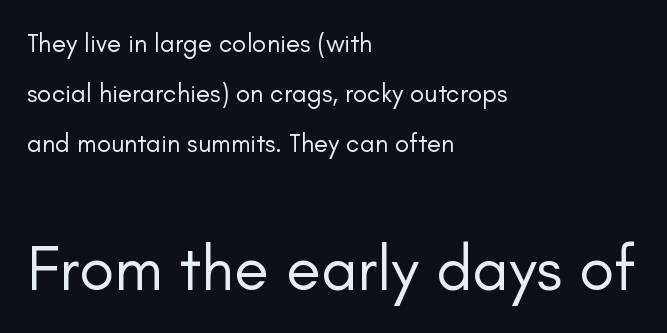
{"serif": "no", "italic": "no", "bold": "no", "weight": "regular", "width": "normal", "stroke_contrast": "low", "x_height": "small", "monospaced": "no", "underline": "no", "align": "left", "line_spacing": "loose", "line_spacing_ratio": 1.93, "letter_spacing": "normal", "letter_spacing_em": 0.0, "larger_block": "second", "size_ratio": 2.46, "glyph_px": 64}
